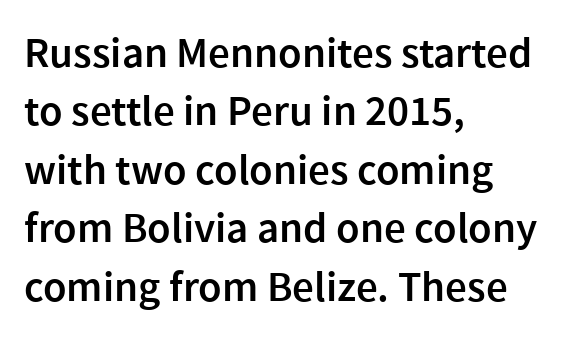
Q: Is the text bold? A: Semi-bold.
Q: Is the text italic (slanted)? A: No, it is upright.
Q: Is the typeface a serif or a sans-serif typeface? A: Sans-serif.
Q: Is the text underlined? A: No.
Q: How is the paragraph aligned? A: Left-aligned.
Q: Is the spacing between letters normal or unusually wide? A: Normal.
Q: Is the spacing between lines tight, normal or loose? A: Normal.
Q: Width (condensed, normal, or wide)? A: Normal.
Q: x-height? A: Medium.
Q: Monospaced? A: No.
